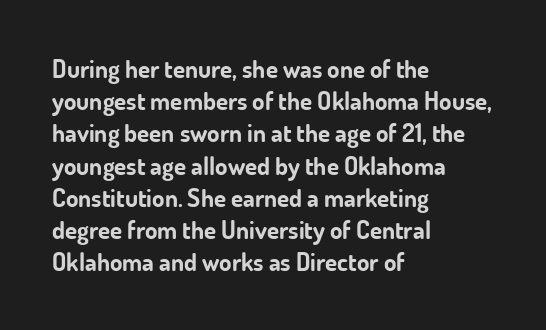
Q: Is the text bold? A: Yes.
Q: Is the text italic (slanted)? A: No, it is upright.
Q: Is the text underlined? A: No.
Q: How is the paragraph aligned? A: Left-aligned.
Q: Is the spacing between letters normal or unusually wide? A: Normal.
Q: Is the spacing between lines tight, normal or loose? A: Normal.
